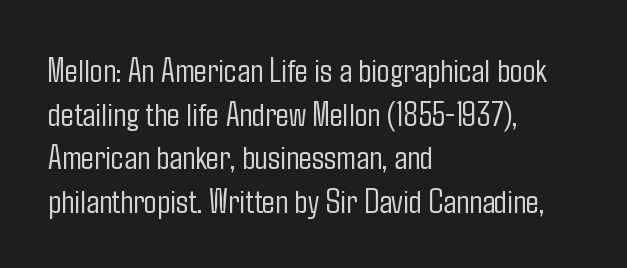
The words here are not underlined. Classification — sans serif. This sample has the flowing, uneven cadence of proportional lettering. Summary of vertical rhythm: regular, with standard interline spacing. You could call the tracking neutral — neither tight nor loose.
